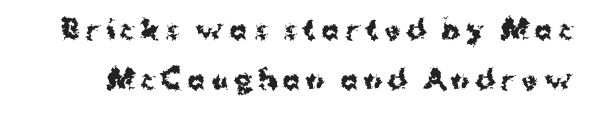
Vertical strokes here are truly vertical. Baseline-to-baseline distance is far greater than the letter height. Does extra space separate the letters? Yes, quite a lot of it. The zone under the glyphs is completely vacant.
